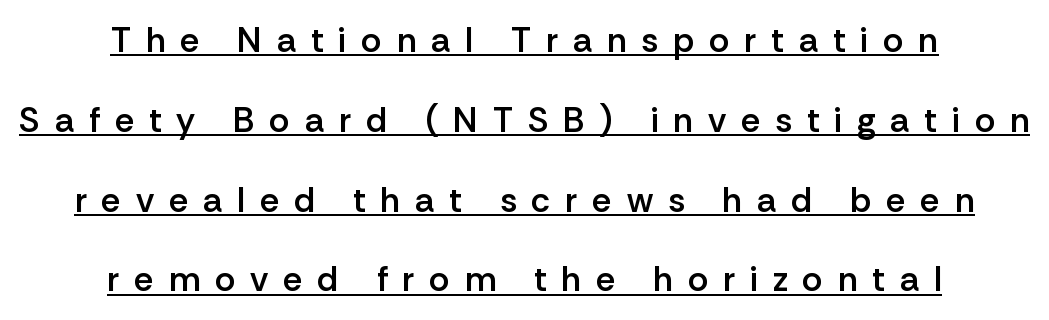
Q: Is the text bold? A: Semi-bold.
Q: Is the text italic (slanted)? A: No, it is upright.
Q: Is the typeface a serif or a sans-serif typeface? A: Sans-serif.
Q: Is the text underlined? A: Yes.
Q: How is the paragraph aligned? A: Centered.
Q: Is the spacing between letters normal or unusually wide? A: Unusually wide.
Q: Is the spacing between lines tight, normal or loose? A: Loose.
Q: Width (condensed, normal, or wide)? A: Normal.
Q: Stroke contrast? A: Low.
Q: x-height? A: Medium.
Q: Monospaced? A: No.
